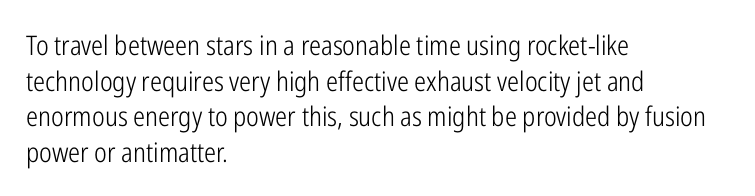
{"italic": "no", "bold": "no", "underline": "no", "align": "left", "line_spacing": "normal", "line_spacing_ratio": 1.32, "letter_spacing": "normal", "letter_spacing_em": 0.0, "glyph_px": 27}
